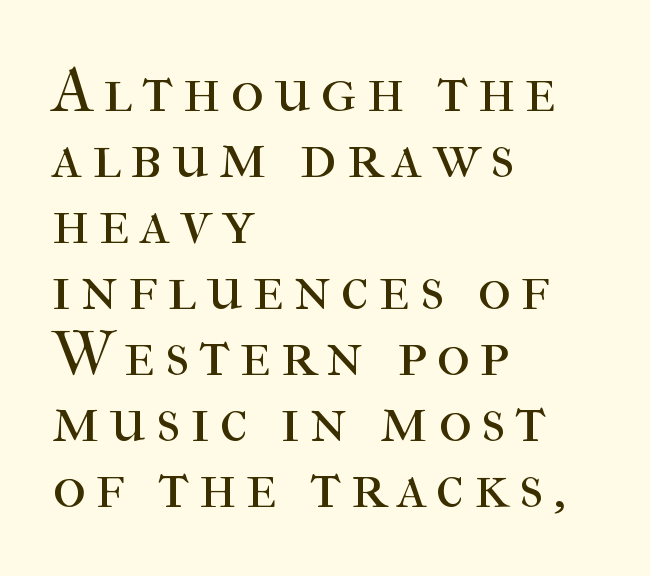
Q: Is the text bold? A: No.
Q: Is the text italic (slanted)? A: No, it is upright.
Q: Is the typeface a serif or a sans-serif typeface? A: Serif.
Q: Is the text underlined? A: No.
Q: How is the paragraph aligned? A: Left-aligned.
Q: Is the spacing between lines tight, normal or loose? A: Tight.
Q: Width (condensed, normal, or wide)? A: Normal.
Q: Stroke contrast? A: High.
Q: x-height? A: Medium.
Q: Monospaced? A: No.
